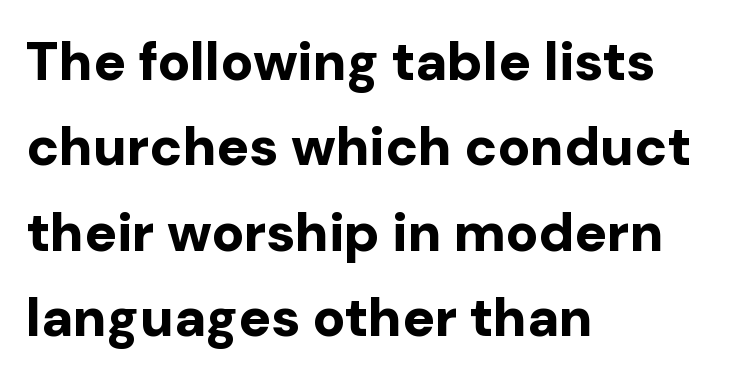
Q: Is the text bold? A: Yes.
Q: Is the text italic (slanted)? A: No, it is upright.
Q: Is the typeface a serif or a sans-serif typeface? A: Sans-serif.
Q: Is the text underlined? A: No.
Q: How is the paragraph aligned? A: Left-aligned.
Q: Is the spacing between letters normal or unusually wide? A: Normal.
Q: Is the spacing between lines tight, normal or loose? A: Normal.
Q: Width (condensed, normal, or wide)? A: Normal.
Q: Stroke contrast? A: Low.
Q: x-height? A: Medium.
Q: Monospaced? A: No.
